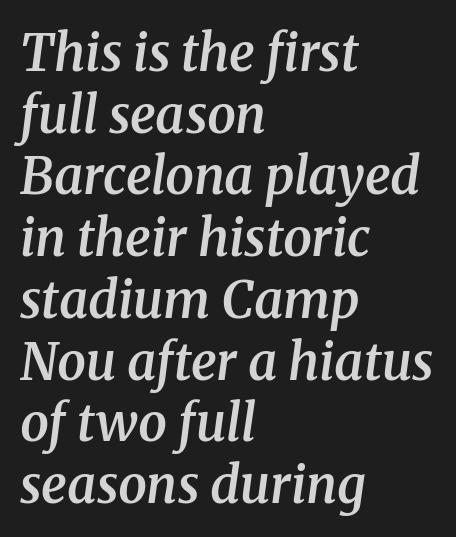
{"serif": "yes", "italic": "yes", "lean": "right", "slant_degrees": 8, "bold": "semi", "weight": "semibold", "width": "normal", "stroke_contrast": "medium", "x_height": "medium", "monospaced": "no", "underline": "no", "align": "left", "line_spacing_ratio": 1.21, "letter_spacing": "normal", "letter_spacing_em": 0.0, "glyph_px": 51}
